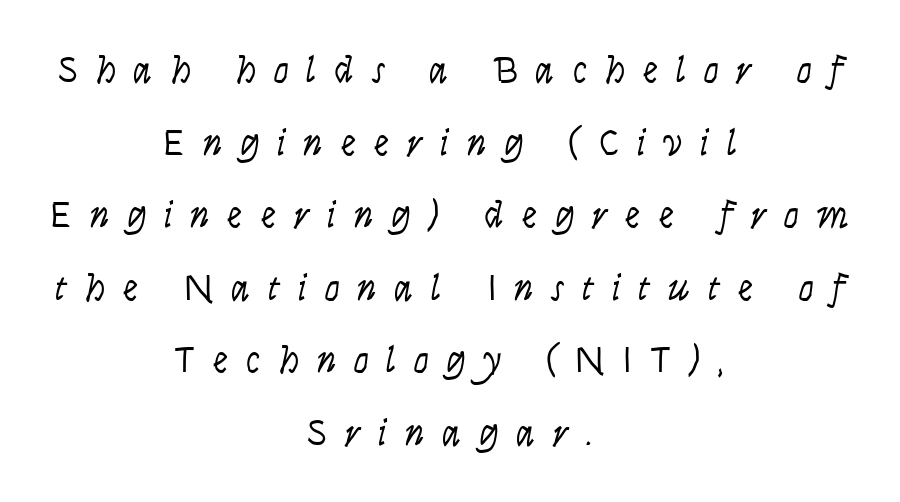
How are the letters spaced? Widely, with obvious added tracking. The font's italic variant was chosen for this text. No letter is thick-stroked: the sample isn't bold. Rule under the text: the space is simply empty. Summary of vertical rhythm: relaxed, with wide interline spacing.
